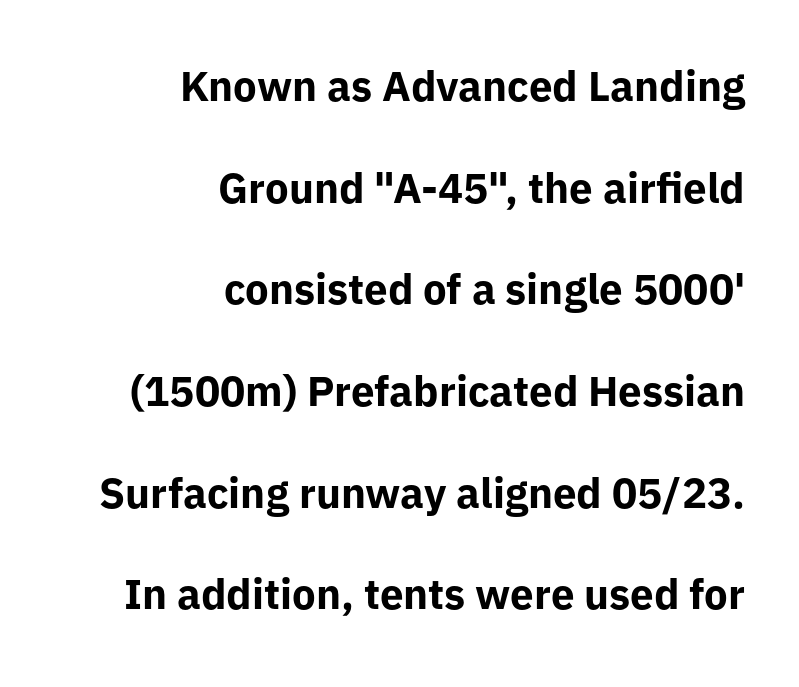
Q: Is the text bold? A: Yes.
Q: Is the text italic (slanted)? A: No, it is upright.
Q: Is the typeface a serif or a sans-serif typeface? A: Sans-serif.
Q: Is the text underlined? A: No.
Q: How is the paragraph aligned? A: Right-aligned.
Q: Is the spacing between letters normal or unusually wide? A: Normal.
Q: Is the spacing between lines tight, normal or loose? A: Loose.
Q: Width (condensed, normal, or wide)? A: Normal.
Q: Stroke contrast? A: Low.
Q: x-height? A: Medium.
Q: Monospaced? A: No.
